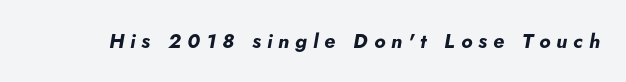
The image shows 20 px bold type, italic (leaning right); set unusually wide letter spacing (+0.3 em), not underlined.
